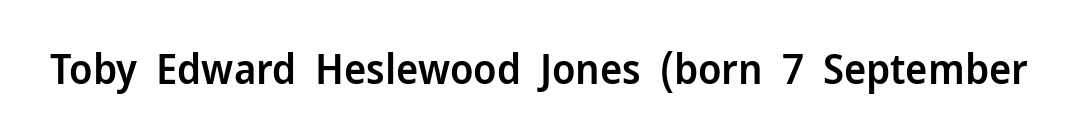
Q: Is the text bold? A: Semi-bold.
Q: Is the text italic (slanted)? A: No, it is upright.
Q: Is the typeface a serif or a sans-serif typeface? A: Sans-serif.
Q: Is the text underlined? A: No.
Q: Is the spacing between letters normal or unusually wide? A: Normal.
Q: Width (condensed, normal, or wide)? A: Normal.
Q: Stroke contrast? A: Low.
Q: x-height? A: Medium.
Q: Monospaced? A: No.
